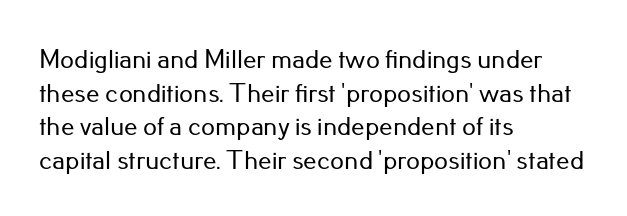
This is the regular roman posture of the typeface. Does extra space separate the letters? No, they use regular spacing. One-word summary of the alignment: left. How would I describe the line gaps? Plain and ordinary.
